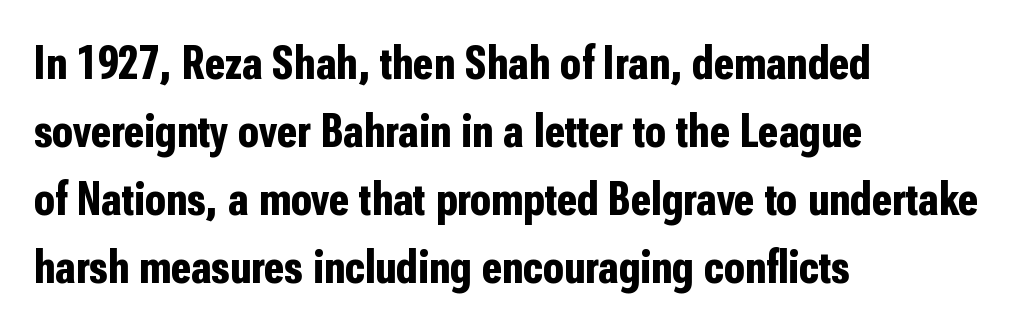
Q: Is the text bold? A: Yes.
Q: Is the text italic (slanted)? A: No, it is upright.
Q: Is the typeface a serif or a sans-serif typeface? A: Sans-serif.
Q: Is the text underlined? A: No.
Q: How is the paragraph aligned? A: Left-aligned.
Q: Is the spacing between letters normal or unusually wide? A: Normal.
Q: Is the spacing between lines tight, normal or loose? A: Normal.
Q: Width (condensed, normal, or wide)? A: Condensed.
Q: Stroke contrast? A: Low.
Q: x-height? A: Medium.
Q: Monospaced? A: No.
